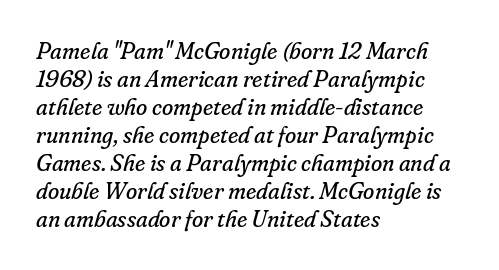
{"italic": "yes", "lean": "right", "slant_degrees": 16, "bold": "no", "underline": "no", "align": "left", "line_spacing_ratio": 1.22, "letter_spacing": "normal", "letter_spacing_em": 0.0, "glyph_px": 23}
